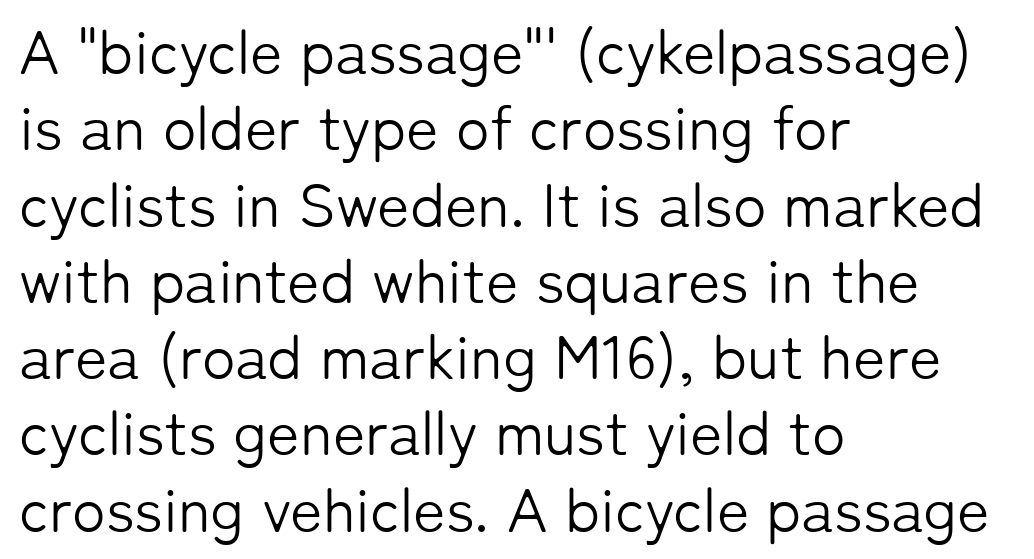
Character widths vary here, with narrow letters taking less room than wide ones. No chunkiness to these letters — they're not bold. Does the copy run flush right? No — it runs flush left. To sum up the face: it is a sans, with no serifs. Nope, not italic — everything's standing straight.
